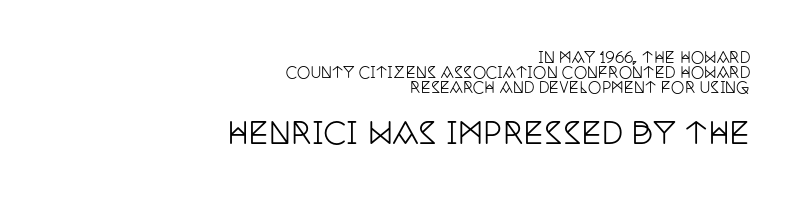
The image shows 30 px condensed serif type, upright; set right-aligned, tight line spacing (1.0x), normal letter spacing, not underlined; the second (bottom) block is 2.0x larger; low stroke contrast and a large x-height.
